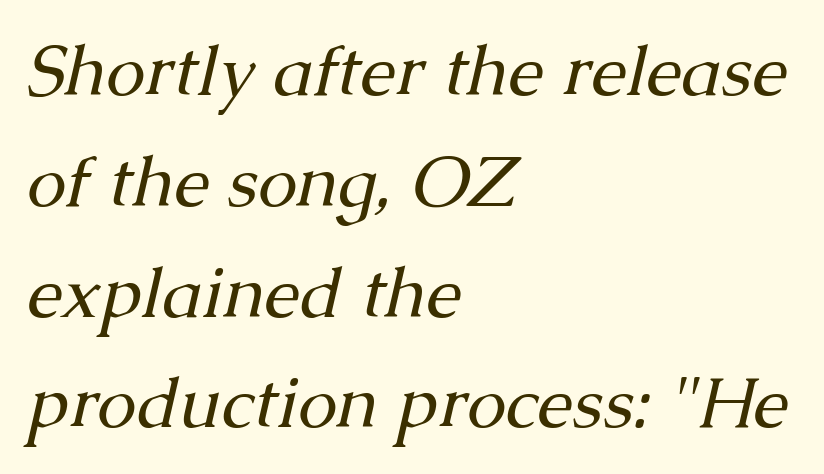
The image shows 71 px regular-weight serif type, italic (leaning right); set left-aligned, normal line spacing (1.56x), normal letter spacing, not underlined; medium stroke contrast and a medium x-height.
